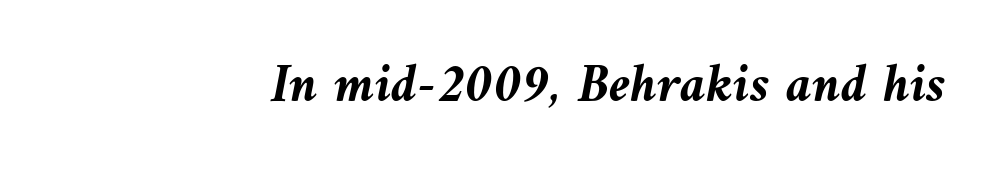
Q: Is the text bold? A: Yes.
Q: Is the text italic (slanted)? A: Yes, it leans left by about 10 degrees.
Q: Is the text underlined? A: No.
Q: How is the paragraph aligned? A: Right-aligned.
Q: Is the spacing between letters normal or unusually wide? A: Normal.
Q: Width (condensed, normal, or wide)? A: Normal.
Q: Stroke contrast? A: Medium.
Q: x-height? A: Medium.
Q: Monospaced? A: No.
